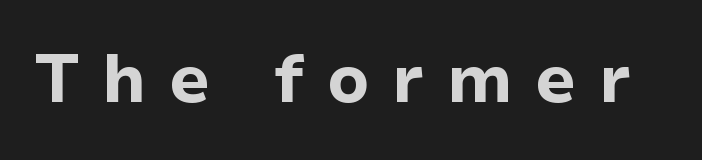
Q: Is the text bold? A: Yes.
Q: Is the text italic (slanted)? A: No, it is upright.
Q: Is the typeface a serif or a sans-serif typeface? A: Sans-serif.
Q: Is the text underlined? A: No.
Q: Is the spacing between letters normal or unusually wide? A: Unusually wide.
Q: Width (condensed, normal, or wide)? A: Normal.
Q: Stroke contrast? A: Low.
Q: x-height? A: Medium.
Q: Monospaced? A: No.
